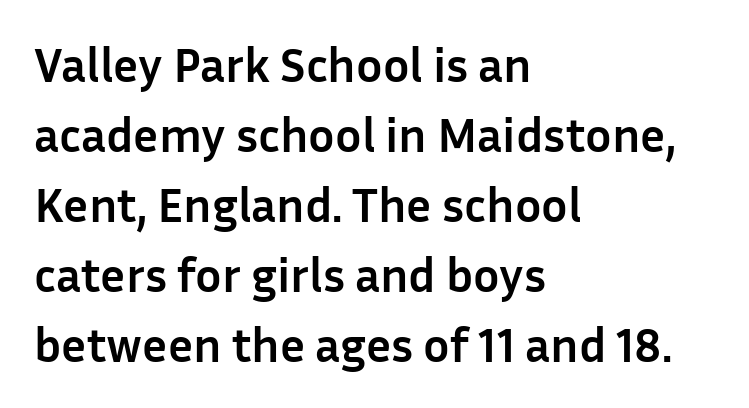
Are there feet on the stems? There aren't — it's a sans. The typesetting leans heavy: a genuine bold. Every row of glyphs begins at an identical x-position on the left. The gap between lines stays unmarked.
